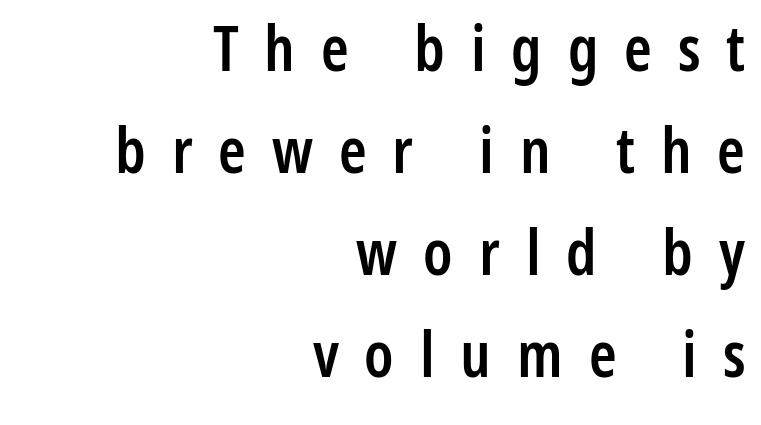
Q: Is the text bold? A: Semi-bold.
Q: Is the text italic (slanted)? A: No, it is upright.
Q: Is the typeface a serif or a sans-serif typeface? A: Sans-serif.
Q: Is the text underlined? A: No.
Q: How is the paragraph aligned? A: Right-aligned.
Q: Is the spacing between letters normal or unusually wide? A: Unusually wide.
Q: Is the spacing between lines tight, normal or loose? A: Normal.
Q: Width (condensed, normal, or wide)? A: Condensed.
Q: Stroke contrast? A: Low.
Q: x-height? A: Medium.
Q: Monospaced? A: No.
